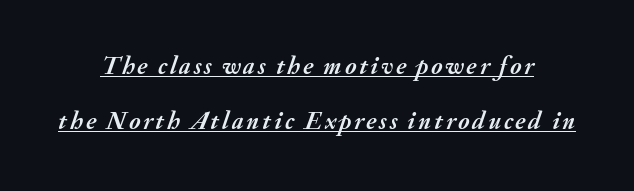
The image shows 25 px bold type, italic (leaning right); set centered, loose line spacing (2.19x), underlined.
